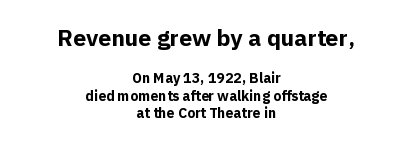
The image shows 23 px bold type, upright; set centered, line spacing 1.22x, normal letter spacing, not underlined; the first (top) block is 1.64x larger.
